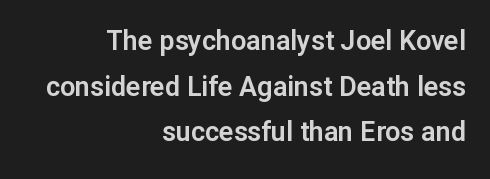
Q: Is the text italic (slanted)? A: No, it is upright.
Q: Is the text underlined? A: No.
Q: How is the paragraph aligned? A: Right-aligned.
Q: Is the spacing between letters normal or unusually wide? A: Normal.
Q: Is the spacing between lines tight, normal or loose? A: Normal.
